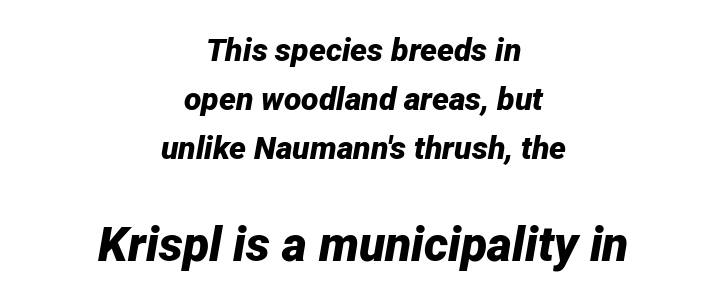
The image shows 48 px bold type, italic (leaning right); set centered, normal line spacing (1.53x), normal letter spacing, not underlined; the second (bottom) block is 1.5x larger; low stroke contrast and a medium x-height.
